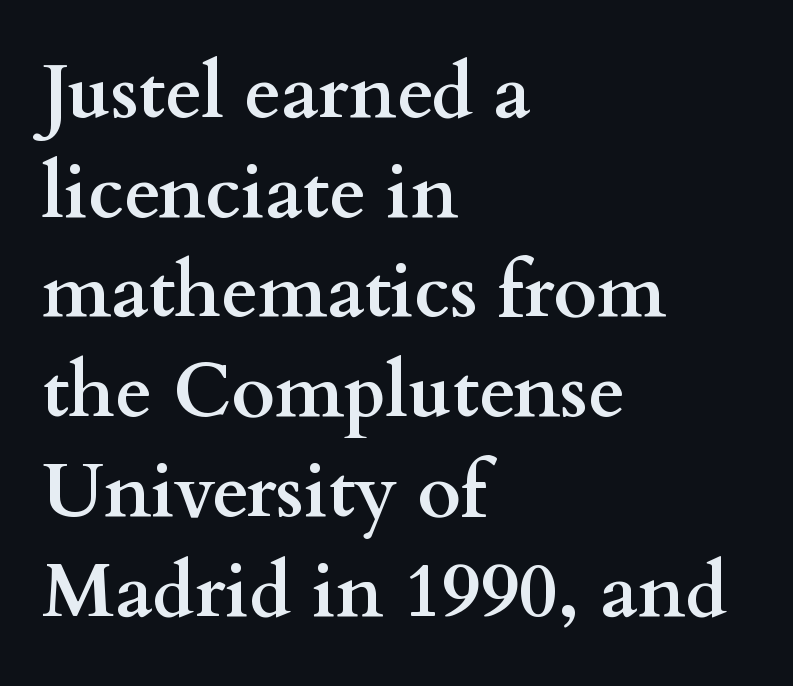
Q: Is the text bold? A: Yes.
Q: Is the text italic (slanted)? A: No, it is upright.
Q: Is the typeface a serif or a sans-serif typeface? A: Serif.
Q: Is the text underlined? A: No.
Q: How is the paragraph aligned? A: Left-aligned.
Q: Is the spacing between letters normal or unusually wide? A: Normal.
Q: Is the spacing between lines tight, normal or loose? A: Normal.
Q: Width (condensed, normal, or wide)? A: Wide.
Q: Stroke contrast? A: Medium.
Q: x-height? A: Small.
Q: Monospaced? A: No.
